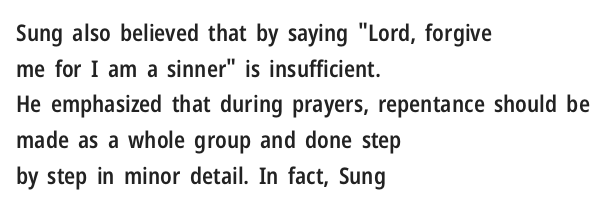
The image shows 23 px text type, upright; set left-aligned, normal line spacing (1.55x), normal letter spacing, not underlined.
